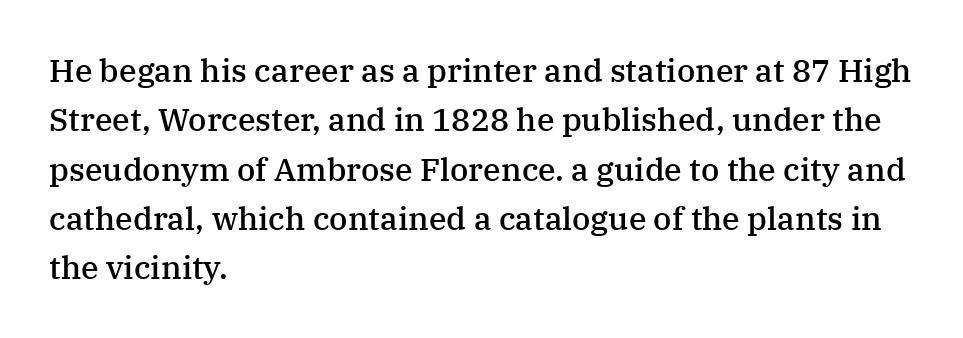
Words float on clear page, feet unadorned. The designer left line spacing at the default. This sample has the flowing, uneven cadence of proportional lettering. This rendering uses left alignment, leaving the right contour irregular. Designer's note — italics off, roman on. Type style note: has serifs.
